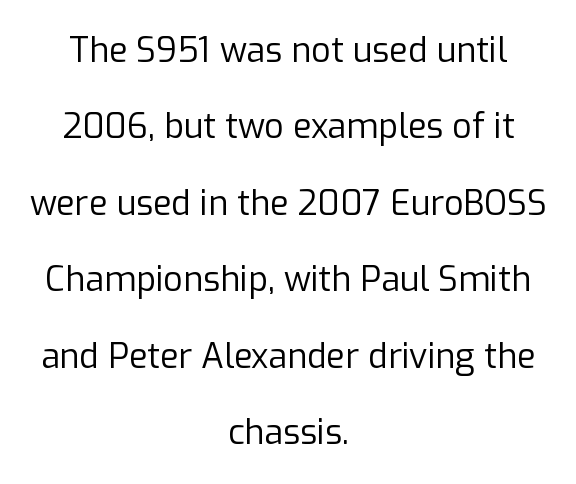
Q: Is the text bold? A: No.
Q: Is the text italic (slanted)? A: No, it is upright.
Q: Is the typeface a serif or a sans-serif typeface? A: Sans-serif.
Q: Is the text underlined? A: No.
Q: How is the paragraph aligned? A: Centered.
Q: Is the spacing between letters normal or unusually wide? A: Normal.
Q: Is the spacing between lines tight, normal or loose? A: Loose.
Q: Width (condensed, normal, or wide)? A: Normal.
Q: Stroke contrast? A: Low.
Q: x-height? A: Medium.
Q: Monospaced? A: No.
